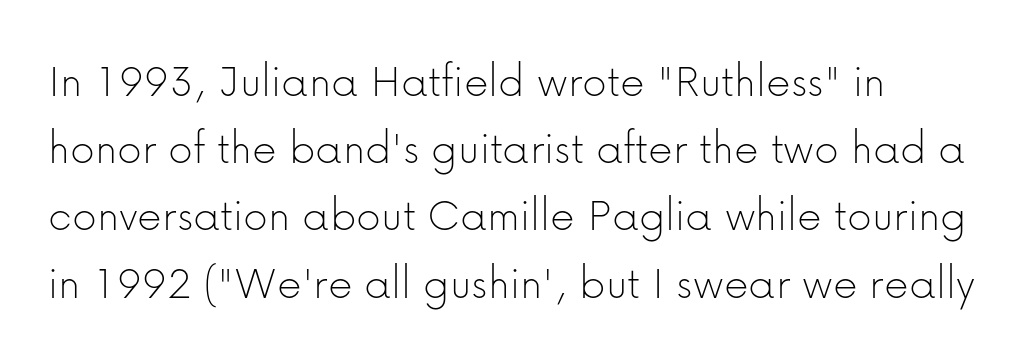
Vertically, the passage feels balanced, rows spaced as you'd expect. The space beneath each line is pristine and unruled. The letters sit at their default tracking, neither squeezed nor spread. Is there any slant? The stems are plumb. Does the type have serifs? No, each stem ends abruptly. A typesetter would call this proportional, since set widths differ per character.
